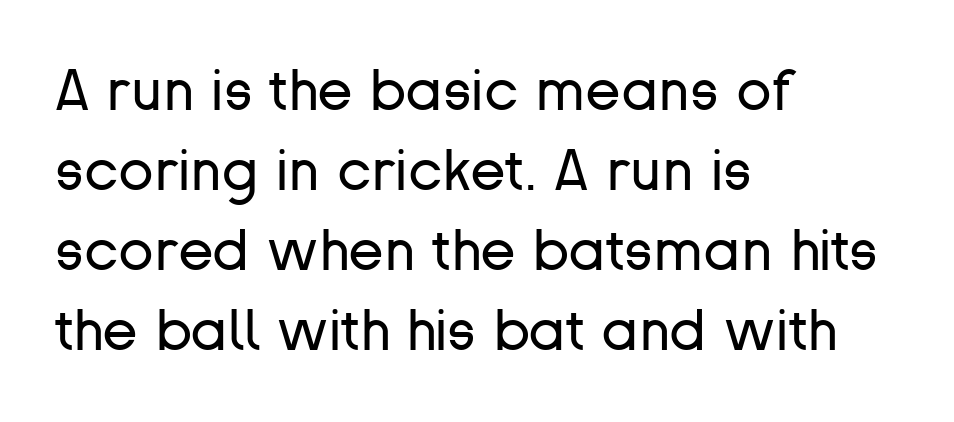
Q: Is the text bold? A: No.
Q: Is the text italic (slanted)? A: No, it is upright.
Q: Is the typeface a serif or a sans-serif typeface? A: Sans-serif.
Q: Is the text underlined? A: No.
Q: How is the paragraph aligned? A: Left-aligned.
Q: Is the spacing between letters normal or unusually wide? A: Normal.
Q: Is the spacing between lines tight, normal or loose? A: Normal.
Q: Width (condensed, normal, or wide)? A: Normal.
Q: Stroke contrast? A: Low.
Q: x-height? A: Medium.
Q: Monospaced? A: No.
